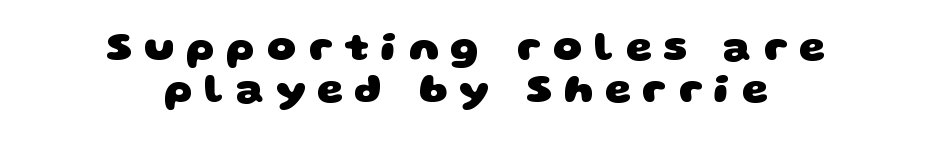
The image shows 41 px heavy, wide sans-serif type; set centered, tight line spacing (1.03x), unusually wide letter spacing (+0.28 em), not underlined; low stroke contrast and a large x-height.
